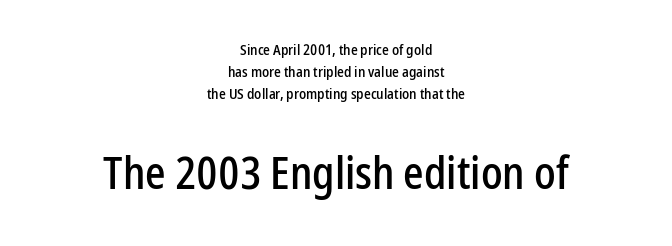
The image shows 45 px condensed sans-serif type, upright; set centered, normal line spacing (1.46x), normal letter spacing, not underlined; the second (bottom) block is 3.0x larger; low stroke contrast and a medium x-height.
